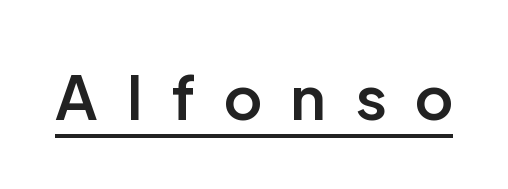
{"serif": "no", "italic": "no", "bold": "semi", "weight": "semibold", "width": "normal", "stroke_contrast": "low", "x_height": "medium", "monospaced": "no", "underline": "yes", "letter_spacing": "wide", "letter_spacing_em": 0.5, "glyph_px": 60}
